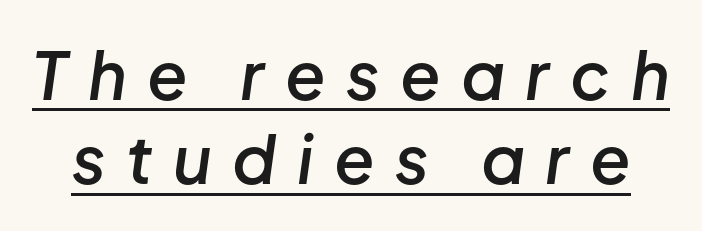
{"italic": "yes", "lean": "right", "slant_degrees": 8, "bold": "semi", "weight": "semibold", "width": "normal", "stroke_contrast": "low", "x_height": "medium", "monospaced": "no", "underline": "yes", "line_spacing": "normal", "line_spacing_ratio": 1.28, "letter_spacing": "wide", "letter_spacing_em": 0.31, "glyph_px": 66}
